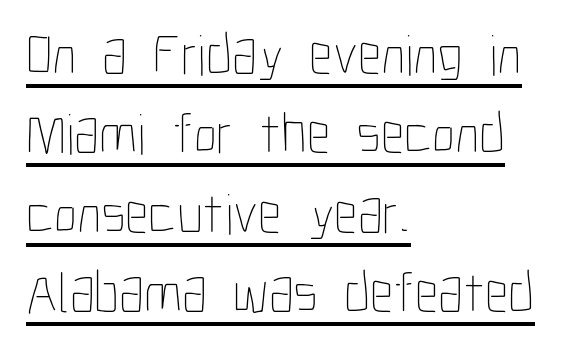
The image shows 58 px thin, condensed type, upright; set left-aligned, normal line spacing (1.37x), normal letter spacing, underlined; low stroke contrast and a medium x-height.
